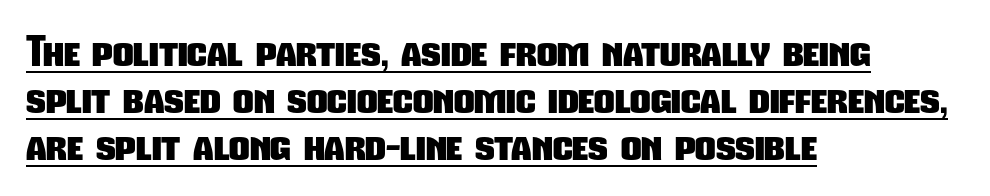
The image shows 40 px heavy, condensed sans-serif type; set left-aligned, line spacing 1.18x, normal letter spacing, underlined; low stroke contrast and a medium x-height.
